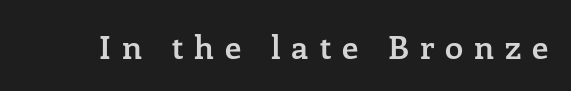
Loose tracking; the words dissolve into strings of separated letters. The specimen reads as upright at a glance. These lines are rendered in a variable-pitch font. Little horizontal feet cap the strokes, marking this as serif type.
